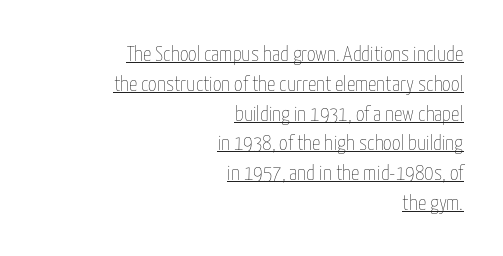
{"italic": "no", "bold": "no", "underline": "yes", "align": "right", "line_spacing": "normal", "line_spacing_ratio": 1.42, "letter_spacing": "normal", "letter_spacing_em": 0.0, "glyph_px": 21}
